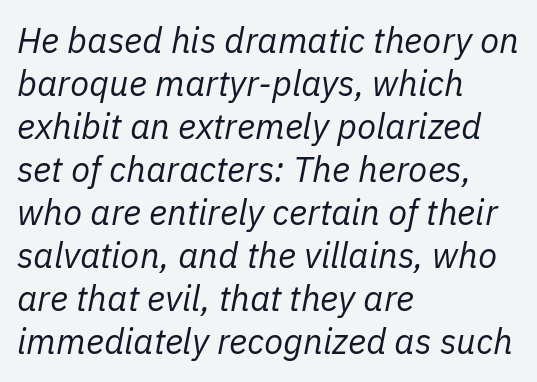
Q: Is the text bold? A: No.
Q: Is the text italic (slanted)? A: Yes, it leans right by about 11 degrees.
Q: Is the text underlined? A: No.
Q: How is the paragraph aligned? A: Left-aligned.
Q: Is the spacing between letters normal or unusually wide? A: Normal.
Q: Width (condensed, normal, or wide)? A: Normal.
Q: Stroke contrast? A: Low.
Q: x-height? A: Medium.
Q: Monospaced? A: No.
